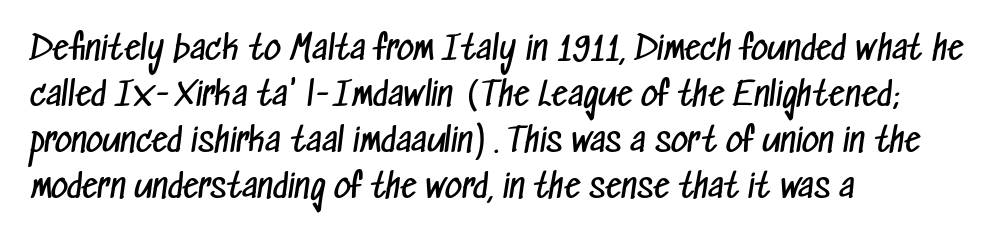
{"serif": "no", "bold": "no", "weight": "regular", "width": "condensed", "stroke_contrast": "low", "x_height": "medium", "monospaced": "no", "underline": "no", "align": "left", "line_spacing": "normal", "line_spacing_ratio": 1.39, "letter_spacing": "normal", "letter_spacing_em": 0.0, "glyph_px": 33}
